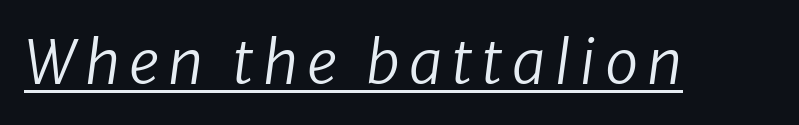
The image shows 60 px regular-weight type, italic (leaning right); set underlined; low stroke contrast and a medium x-height.
